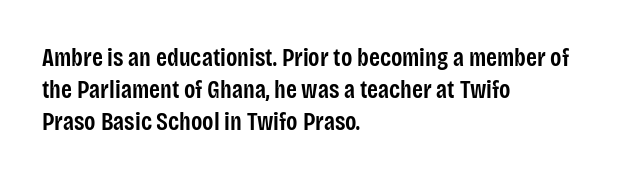
Q: Is the text bold? A: Semi-bold.
Q: Is the text italic (slanted)? A: No, it is upright.
Q: Is the text underlined? A: No.
Q: How is the paragraph aligned? A: Left-aligned.
Q: Is the spacing between letters normal or unusually wide? A: Normal.
Q: Is the spacing between lines tight, normal or loose? A: Normal.
